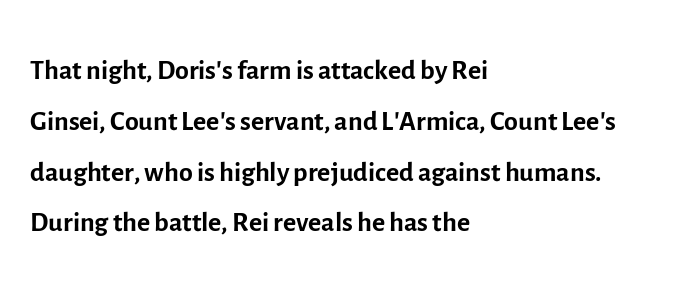
{"serif": "no", "italic": "no", "bold": "no", "weight": "regular", "width": "normal", "x_height": "medium", "monospaced": "no", "underline": "no", "align": "left", "line_spacing": "normal", "line_spacing_ratio": 1.27, "letter_spacing": "normal", "letter_spacing_em": 0.0, "glyph_px": 40}
